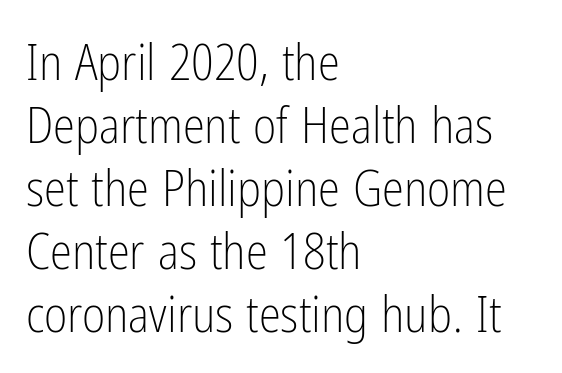
The image shows 50 px light, condensed sans-serif type, upright; set left-aligned, normal line spacing (1.26x), normal letter spacing, not underlined; low stroke contrast and a medium x-height.
